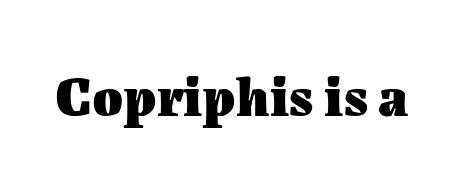
Characters remain perfectly vertical along every line. Bare-footed words on every line. Spacing verdict: proportional, widths tailored to each character. The face used here has the dense, thick strokes of a bold. Spacing between characters is what you'd get straight out of the box.
